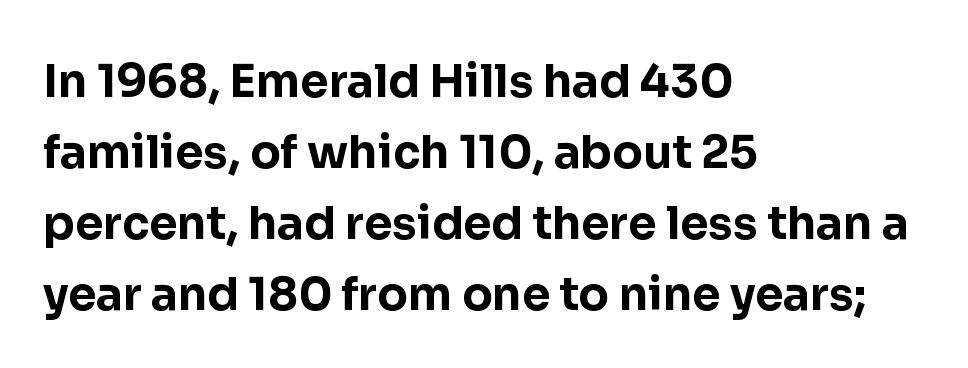
Q: Is the text bold? A: Yes.
Q: Is the text italic (slanted)? A: No, it is upright.
Q: Is the typeface a serif or a sans-serif typeface? A: Sans-serif.
Q: Is the text underlined? A: No.
Q: How is the paragraph aligned? A: Left-aligned.
Q: Is the spacing between letters normal or unusually wide? A: Normal.
Q: Is the spacing between lines tight, normal or loose? A: Normal.
Q: Width (condensed, normal, or wide)? A: Normal.
Q: Stroke contrast? A: Low.
Q: x-height? A: Medium.
Q: Monospaced? A: No.
